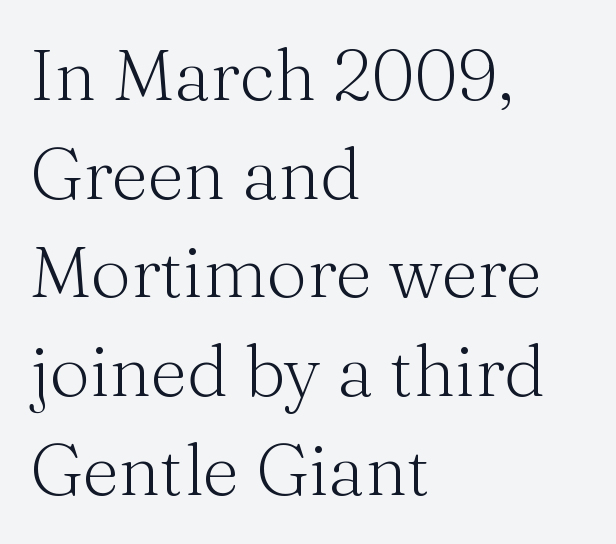
Q: Is the text bold? A: No.
Q: Is the text italic (slanted)? A: No, it is upright.
Q: Is the typeface a serif or a sans-serif typeface? A: Serif.
Q: Is the text underlined? A: No.
Q: How is the paragraph aligned? A: Left-aligned.
Q: Is the spacing between letters normal or unusually wide? A: Normal.
Q: Is the spacing between lines tight, normal or loose? A: Normal.
Q: Width (condensed, normal, or wide)? A: Normal.
Q: Stroke contrast? A: Medium.
Q: x-height? A: Medium.
Q: Monospaced? A: No.
